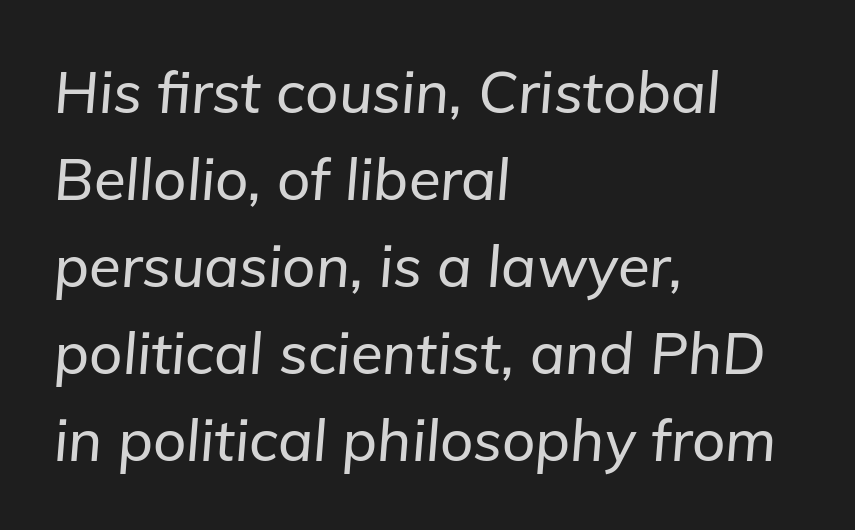
You can tell it's italic because the verticals aren't actually vertical. Left-aligned paragraph, ragged on the right. Leading matches the norm, producing a regular column. The face used here is rendered with its standard letterfit. Anything drawn beneath the words? Only blank space.
